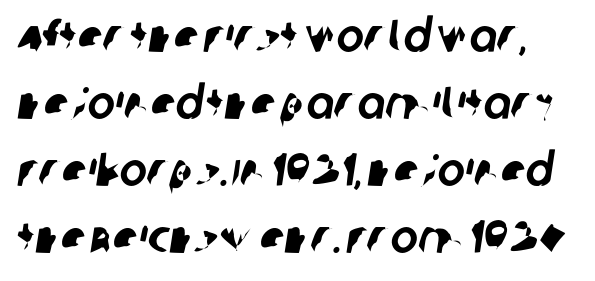
{"serif": "no", "width": "normal", "stroke_contrast": "low", "x_height": "large", "monospaced": "no", "underline": "no", "line_spacing": "normal", "line_spacing_ratio": 1.46, "letter_spacing": "normal", "letter_spacing_em": 0.0, "glyph_px": 46}
